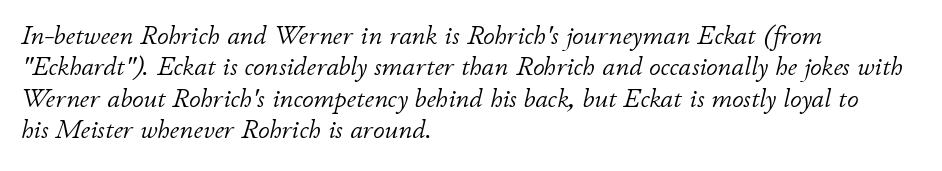
The image shows 26 px text type, italic (leaning right); set left-aligned, line spacing 1.21x, normal letter spacing, not underlined.
